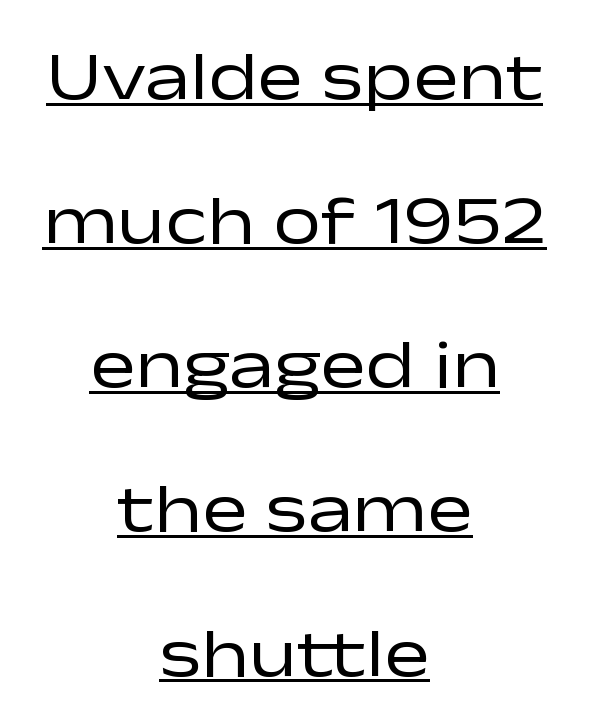
The image shows 68 px regular-weight, wide sans-serif type, upright; set centered, loose line spacing (2.12x), normal letter spacing, underlined; low stroke contrast and a medium x-height.
